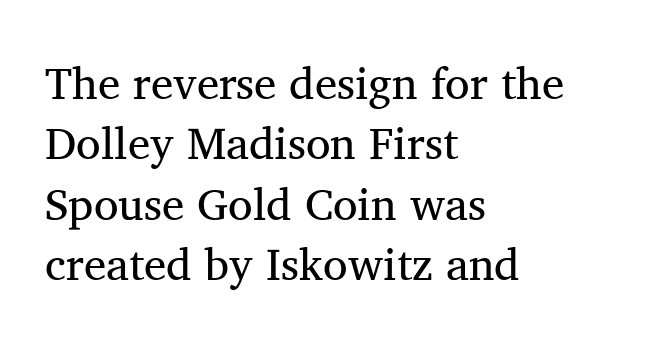
The gap between lines stays unmarked. The face used here is proportionally spaced, like ordinary book or web type. On a weight scale, this lands at 450 or below. The lines are quadded left. Serifs: yes, visible at the terminals of the letterforms. Evenly set lines give the paragraph a standard silhouette.
